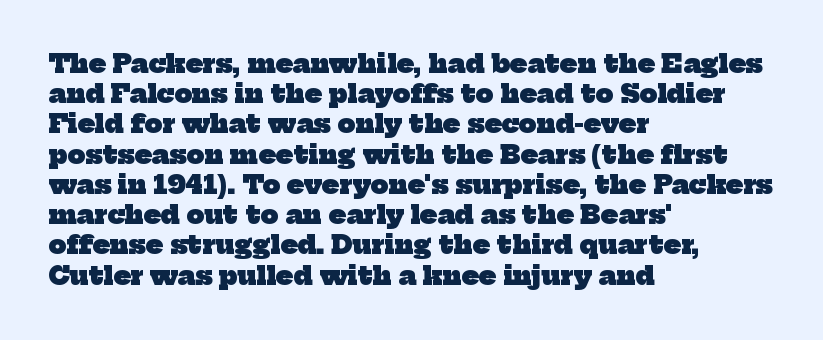
Default kerning and tracking; the words read as compact shapes. The text block is weighted toward the left margin, trailing off unevenly rightward. Only glyphs here, with clear space below each row. Pretty heavy lettering here — definitely bold.
